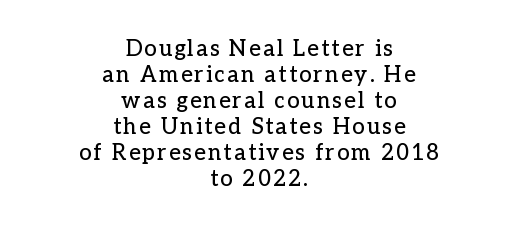
Q: Is the text italic (slanted)? A: No, it is upright.
Q: Is the text underlined? A: No.
Q: How is the paragraph aligned? A: Centered.
